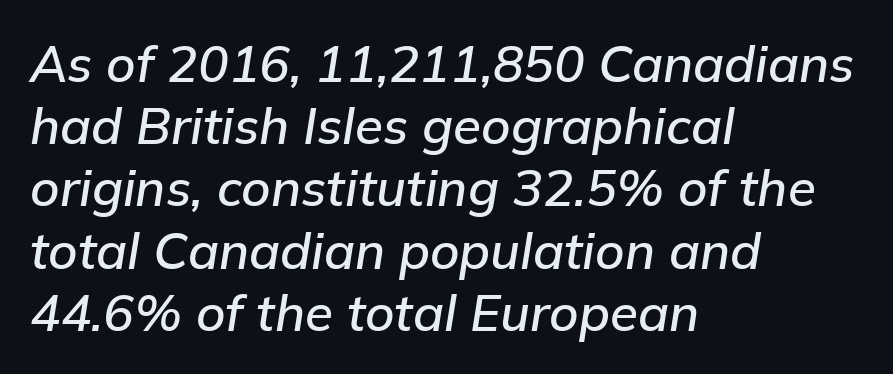
{"italic": "yes", "lean": "right", "slant_degrees": 9, "width": "normal", "stroke_contrast": "low", "x_height": "medium", "monospaced": "no", "underline": "no", "align": "left", "line_spacing_ratio": 1.22, "letter_spacing": "normal", "letter_spacing_em": 0.0, "glyph_px": 51}
